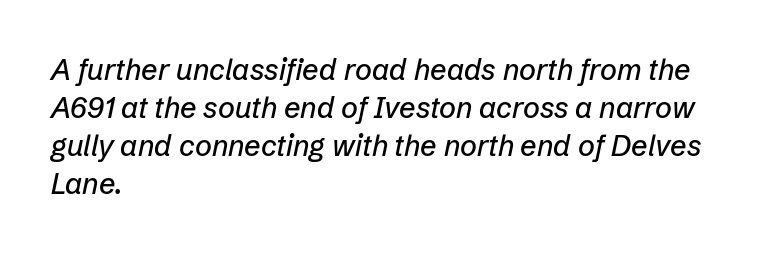
Q: Is the text italic (slanted)? A: Yes, it leans right by about 12 degrees.
Q: Is the text underlined? A: No.
Q: How is the paragraph aligned? A: Left-aligned.
Q: Is the spacing between letters normal or unusually wide? A: Normal.
Q: Is the spacing between lines tight, normal or loose? A: Normal.
Q: Width (condensed, normal, or wide)? A: Normal.
Q: Stroke contrast? A: Low.
Q: x-height? A: Medium.
Q: Monospaced? A: No.
